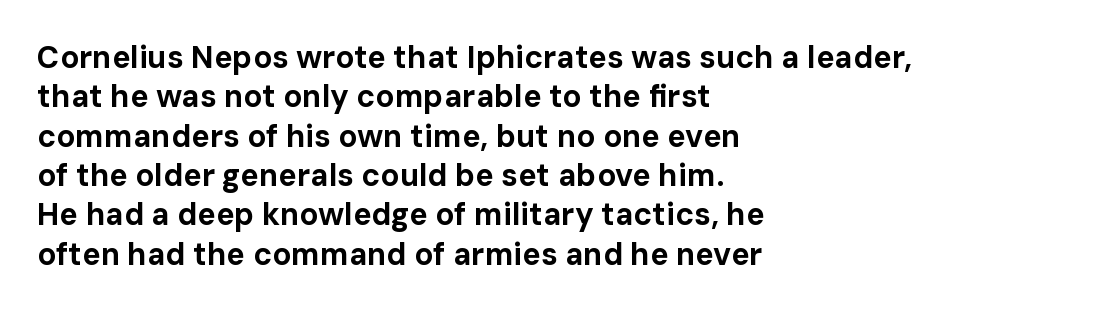
The typesetter chose a ragged-right arrangement here. A typesetter would call this zero additional tracking. A full-strength bold gives these letters their thick strokes. Nope, no serifs anywhere on these letters. Italic? Not at all — the glyphs are vertical. Do the characters align in a grid? No, the font is proportional.
